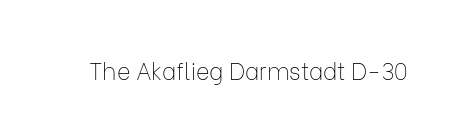
The type is set solid horizontally, with unmodified tracking. Words float on clear page, feet unadorned. A quiet, ordinary-to-light weight characterises the typeface. The type sits square on the baseline with zero lean.
